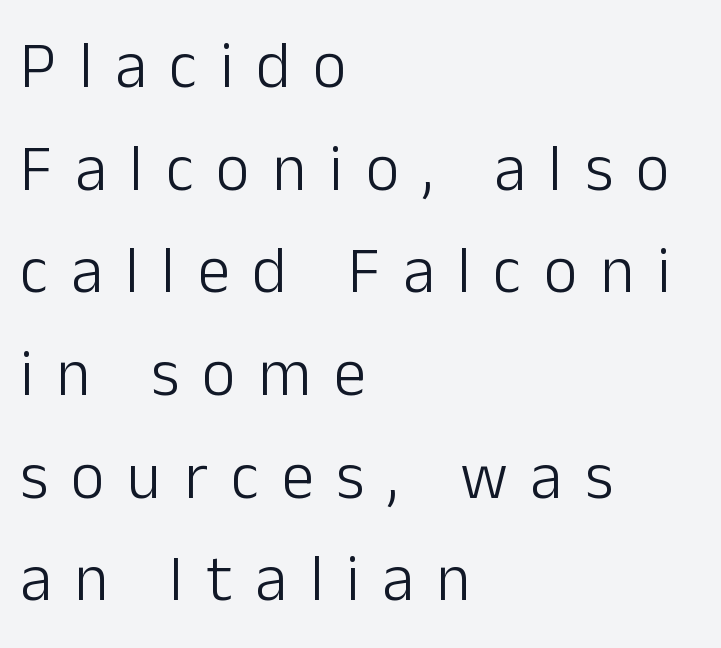
A typesetter would call this leading conventional body-copy spacing. Spacing verdict: proportional, widths tailored to each character. All the whitespace from short lines collects on the right. Counters stay open thanks to moderate or lighter strokes.
